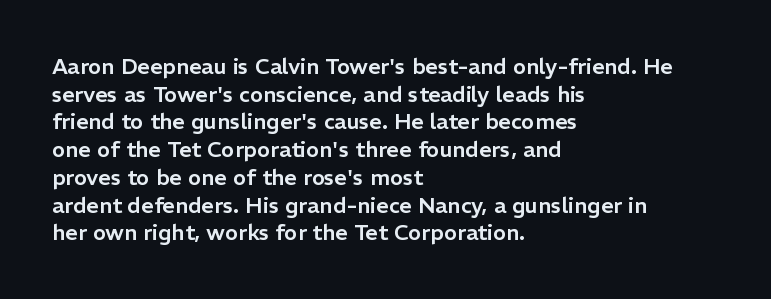
Regarding leading, the lines here are spaced in the standard way. The space beneath each line is pristine and unruled. Tracking value appears to be zero — textbook default spacing. The setting favours the left margin, as ordinary paragraphs usually do.
